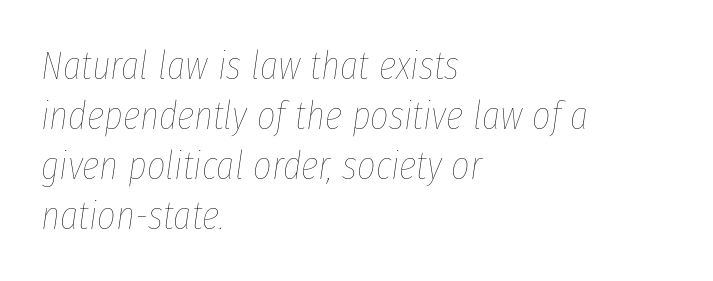
The image shows 40 px thin, condensed type, italic (leaning right); set left-aligned, normal line spacing (1.25x), normal letter spacing, not underlined; low stroke contrast and a medium x-height.
